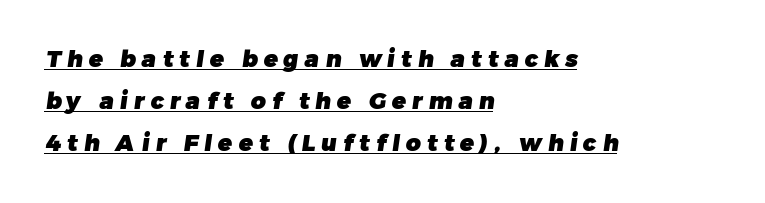
Between one letter and the next there's a generous, obvious gap. Quick note: underline on. The lines in this sample share a left origin and differ only in where they stop. A dark, heavy texture on the line: the type is bold.
